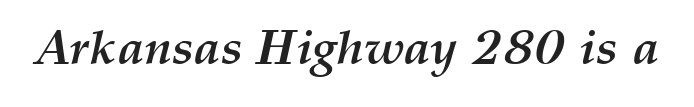
Q: Is the text bold? A: Yes.
Q: Is the text italic (slanted)? A: Yes, it leans right by about 12 degrees.
Q: Is the text underlined? A: No.
Q: Is the spacing between letters normal or unusually wide? A: Normal.
Q: Width (condensed, normal, or wide)? A: Normal.
Q: Stroke contrast? A: Medium.
Q: x-height? A: Medium.
Q: Monospaced? A: No.
